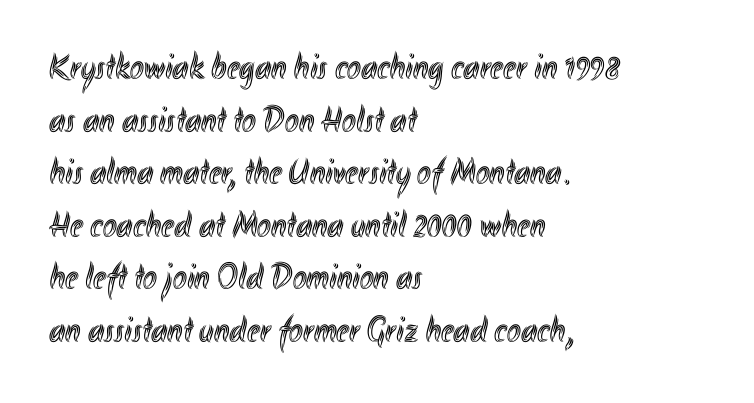
The image shows 37 px condensed type; set left-aligned, normal line spacing (1.42x), normal letter spacing, not underlined; a small x-height.
